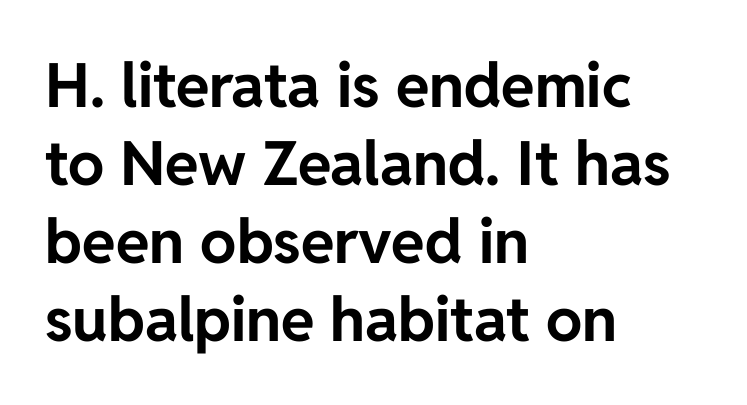
{"serif": "no", "italic": "no", "bold": "yes", "weight": "bold", "width": "normal", "stroke_contrast": "low", "x_height": "medium", "monospaced": "no", "underline": "no", "align": "left", "line_spacing": "normal", "line_spacing_ratio": 1.28, "letter_spacing": "normal", "letter_spacing_em": 0.0, "glyph_px": 61}
